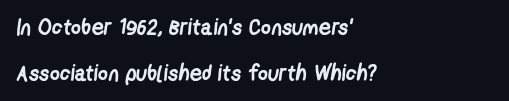
{"bold": "yes", "underline": "no", "align": "left", "line_spacing": "loose", "line_spacing_ratio": 2.08, "letter_spacing": "normal", "letter_spacing_em": 0.0, "glyph_px": 22}
